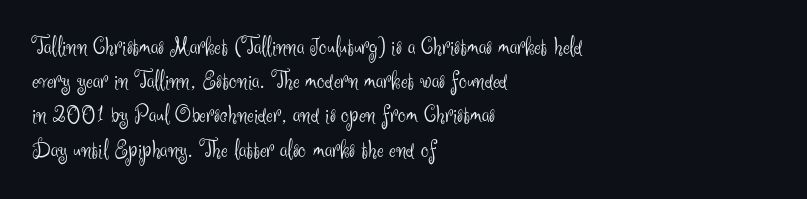
The image shows 25 px text type, upright; set left-aligned, normal line spacing (1.37x), normal letter spacing, not underlined.
